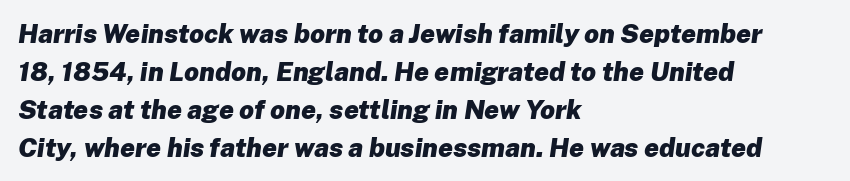
Is the block centered? No — it sits flush against the left margin. The axis of the letterforms is tilted away from vertical. The face used here is rendered with its standard letterfit. Baseline-to-baseline distance is the conventional proportion of letter height.
